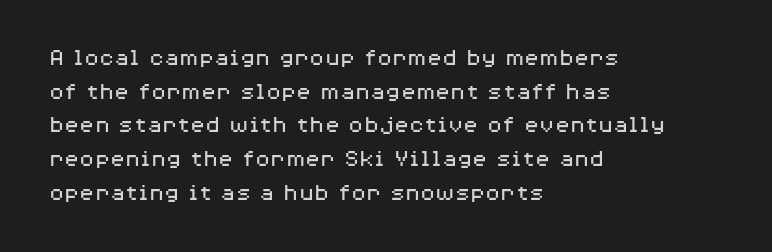
The image shows 25 px text type, upright; set left-aligned, normal line spacing (1.35x), normal letter spacing, not underlined.
